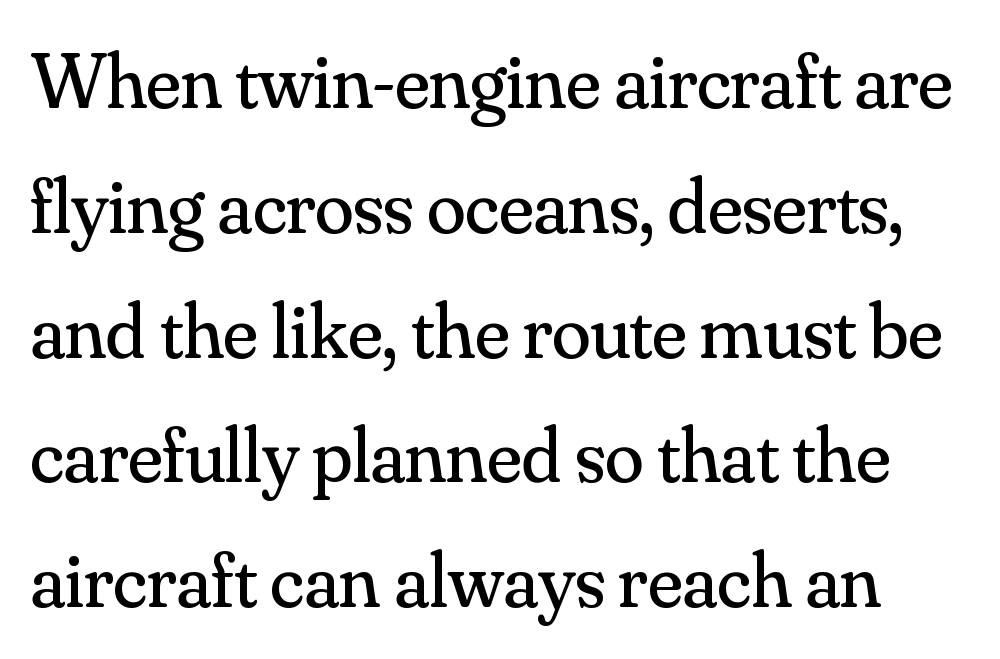
{"serif": "yes", "italic": "no", "bold": "no", "weight": "regular", "width": "normal", "stroke_contrast": "medium", "x_height": "small", "monospaced": "no", "underline": "no", "line_spacing": "normal", "line_spacing_ratio": 1.58, "letter_spacing": "normal", "letter_spacing_em": 0.0, "glyph_px": 79}
